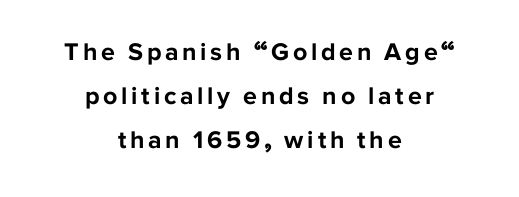
The image shows 25 px bold type, upright; set centered, line spacing 1.77x, not underlined.
